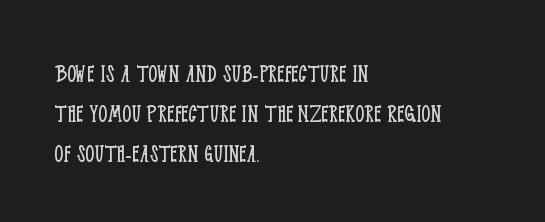
Q: Is the text bold? A: No.
Q: Is the text italic (slanted)? A: No, it is upright.
Q: Is the typeface a serif or a sans-serif typeface? A: Serif.
Q: Is the text underlined? A: No.
Q: How is the paragraph aligned? A: Left-aligned.
Q: Is the spacing between letters normal or unusually wide? A: Normal.
Q: Is the spacing between lines tight, normal or loose? A: Normal.
Q: Width (condensed, normal, or wide)? A: Condensed.
Q: Stroke contrast? A: Low.
Q: x-height? A: Large.
Q: Monospaced? A: No.
